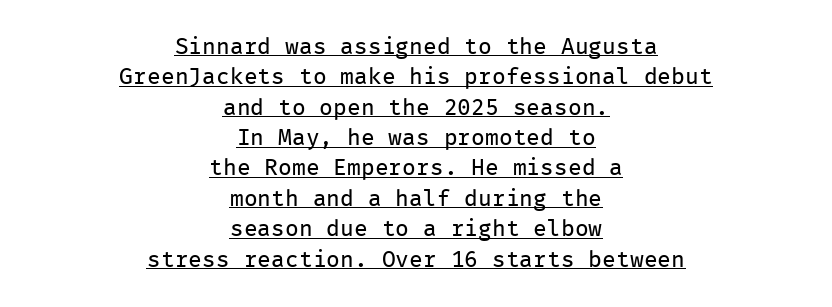
The paragraph shown floats in the horizontal middle. Vertical stems look standard width or narrower in stroke. In terms of posture, this sample is upright. The glyphs are accompanied by a horizontal stroke just below them. These lines keep a tight, regular rhythm from letter to letter. The passage shown stacks its lines at a standard gap.
